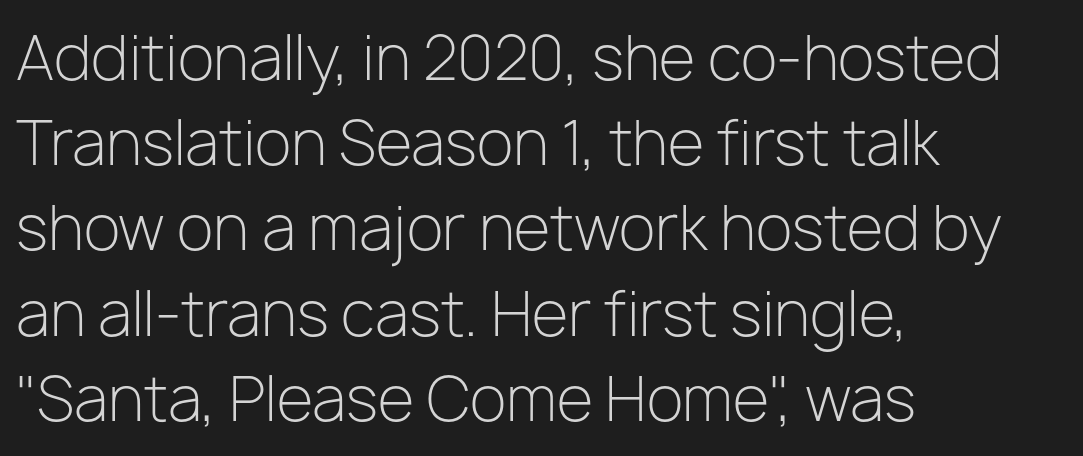
Q: Is the text bold? A: No.
Q: Is the text italic (slanted)? A: No, it is upright.
Q: Is the typeface a serif or a sans-serif typeface? A: Sans-serif.
Q: Is the text underlined? A: No.
Q: How is the paragraph aligned? A: Left-aligned.
Q: Is the spacing between letters normal or unusually wide? A: Normal.
Q: Is the spacing between lines tight, normal or loose? A: Normal.
Q: Width (condensed, normal, or wide)? A: Normal.
Q: Stroke contrast? A: Low.
Q: x-height? A: Medium.
Q: Monospaced? A: No.
